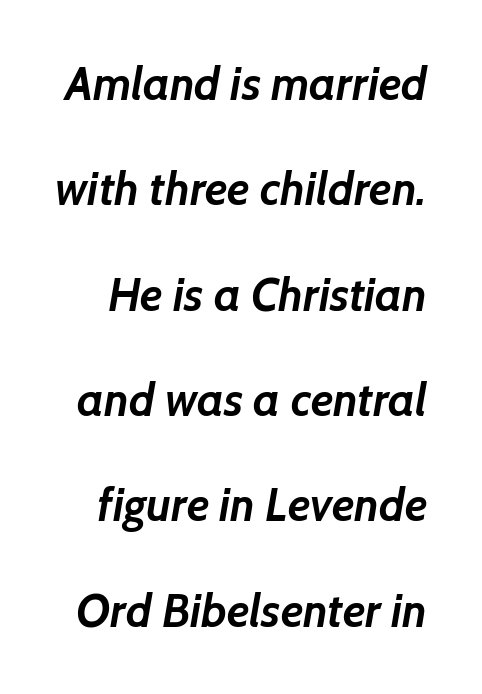
Q: Is the text bold? A: Yes.
Q: Is the typeface a serif or a sans-serif typeface? A: Sans-serif.
Q: Is the text underlined? A: No.
Q: Is the spacing between letters normal or unusually wide? A: Normal.
Q: Is the spacing between lines tight, normal or loose? A: Loose.
Q: Width (condensed, normal, or wide)? A: Normal.
Q: Stroke contrast? A: Low.
Q: x-height? A: Medium.
Q: Monospaced? A: No.
